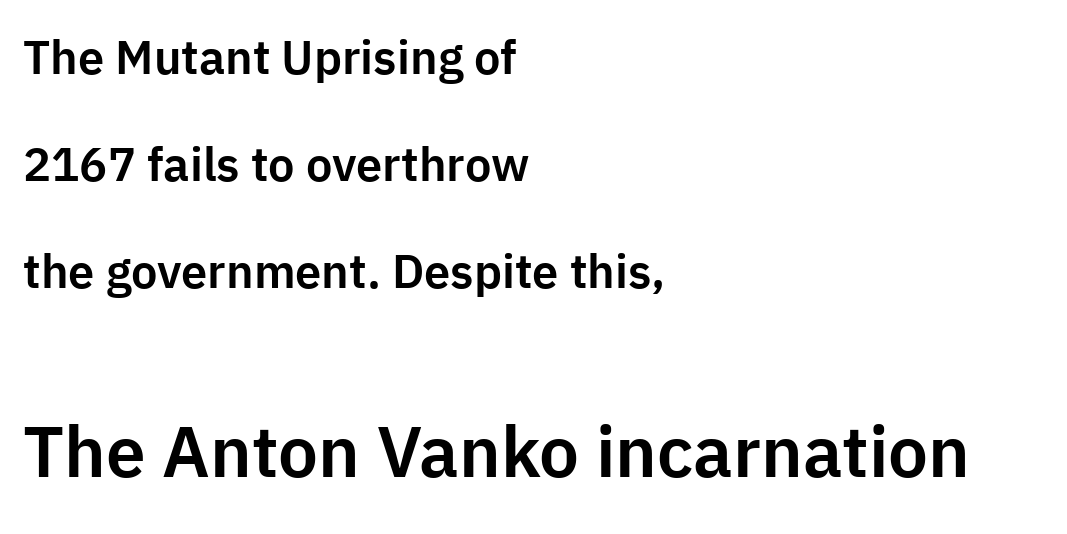
The image shows 71 px sans-serif type, upright; set left-aligned, loose line spacing (2.28x), normal letter spacing, not underlined; the second (bottom) block is 1.51x larger; low stroke contrast and a medium x-height.
